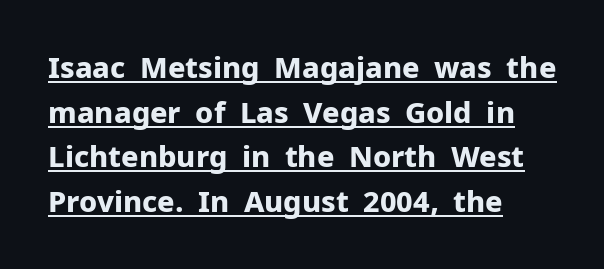
Q: Is the text bold? A: Yes.
Q: Is the text italic (slanted)? A: No, it is upright.
Q: Is the typeface a serif or a sans-serif typeface? A: Sans-serif.
Q: Is the text underlined? A: Yes.
Q: How is the paragraph aligned? A: Left-aligned.
Q: Is the spacing between letters normal or unusually wide? A: Normal.
Q: Is the spacing between lines tight, normal or loose? A: Normal.
Q: Width (condensed, normal, or wide)? A: Normal.
Q: Stroke contrast? A: Low.
Q: x-height? A: Medium.
Q: Monospaced? A: No.
